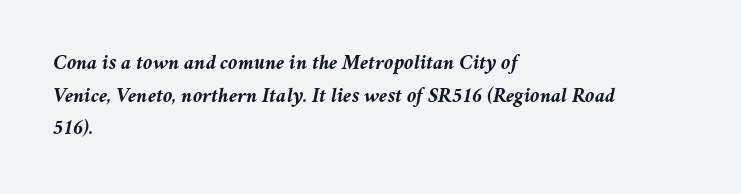
Q: Is the text bold? A: Yes.
Q: Is the text italic (slanted)? A: Yes, it leans right by about 11 degrees.
Q: Is the text underlined? A: No.
Q: How is the paragraph aligned? A: Left-aligned.
Q: Is the spacing between letters normal or unusually wide? A: Normal.
Q: Is the spacing between lines tight, normal or loose? A: Normal.
